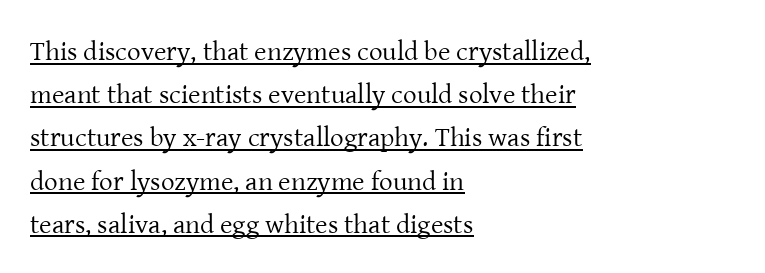
A student would call this left alignment; a typographer would say flush left, rag right. It's the straight-up-and-down kind of type. No heavy texture on the line: the type isn't bold. The vertical gap from one line to the next is medium. The sample's only ornament is a line tracing under the words. The horizontal fit of the characters is conventional and even.
